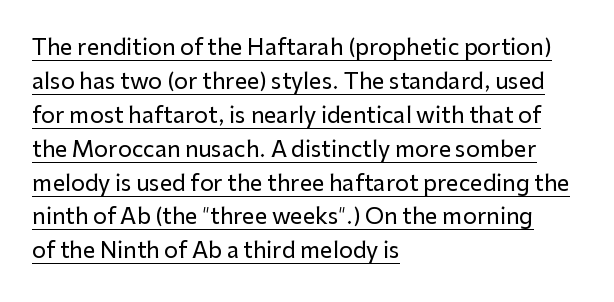
Every row of glyphs begins at an identical x-position on the left. Posture: straight, roman, zero tilt. Honestly, the row spacing looks completely unremarkable. A rule runs beneath these lines of type.
